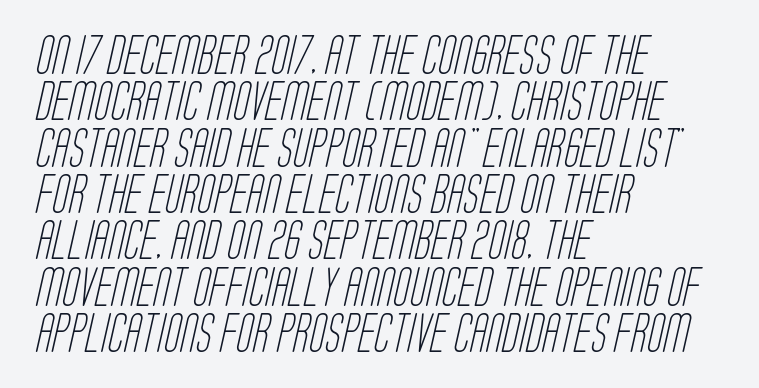
{"serif": "no", "bold": "no", "weight": "light", "width": "condensed", "stroke_contrast": "low", "x_height": "large", "monospaced": "no", "underline": "no", "align": "left", "line_spacing_ratio": 1.22, "letter_spacing": "normal", "letter_spacing_em": 0.0, "glyph_px": 38}
